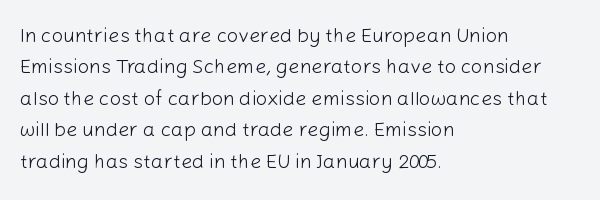
{"italic": "no", "bold": "no", "underline": "no", "align": "left", "line_spacing": "normal", "line_spacing_ratio": 1.57, "letter_spacing": "normal", "letter_spacing_em": 0.0, "glyph_px": 20}
